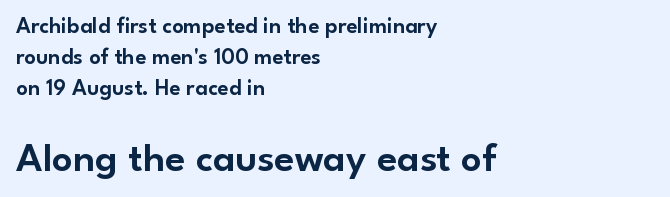
The image shows 41 px sans-serif type, upright; set left-aligned, normal line spacing (1.35x), normal letter spacing, not underlined; the second (bottom) block is 1.78x larger; low stroke contrast and a small x-height.
